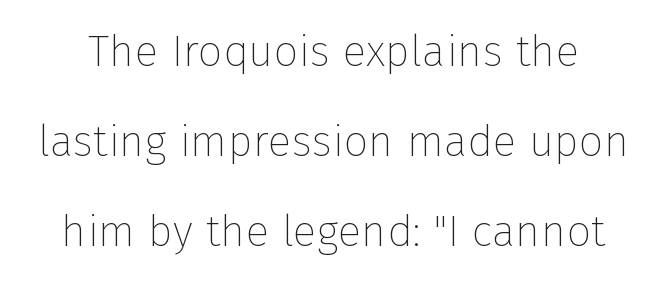
Q: Is the text bold? A: No.
Q: Is the text italic (slanted)? A: No, it is upright.
Q: Is the typeface a serif or a sans-serif typeface? A: Sans-serif.
Q: Is the text underlined? A: No.
Q: Is the spacing between letters normal or unusually wide? A: Normal.
Q: Is the spacing between lines tight, normal or loose? A: Loose.
Q: Width (condensed, normal, or wide)? A: Normal.
Q: Stroke contrast? A: Low.
Q: x-height? A: Medium.
Q: Monospaced? A: No.
